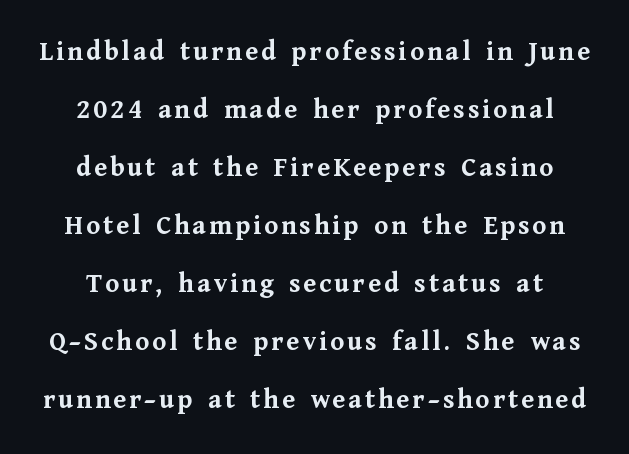
{"serif": "yes", "italic": "no", "bold": "yes", "weight": "semibold", "width": "normal", "stroke_contrast": "medium", "x_height": "medium", "monospaced": "no", "underline": "no", "line_spacing": "loose", "line_spacing_ratio": 2.07, "glyph_px": 28}
